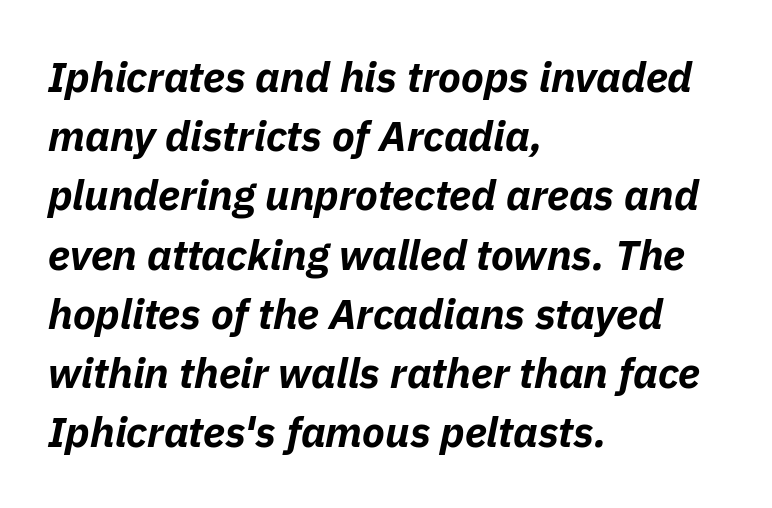
Q: Is the text bold? A: Yes.
Q: Is the text italic (slanted)? A: Yes, it leans right by about 11 degrees.
Q: Is the text underlined? A: No.
Q: How is the paragraph aligned? A: Left-aligned.
Q: Is the spacing between letters normal or unusually wide? A: Normal.
Q: Is the spacing between lines tight, normal or loose? A: Normal.
Q: Width (condensed, normal, or wide)? A: Normal.
Q: Stroke contrast? A: Low.
Q: x-height? A: Medium.
Q: Monospaced? A: No.
